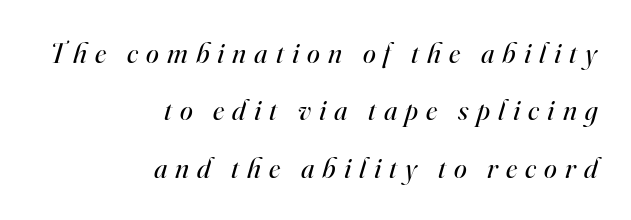
{"serif": "yes", "italic": "yes", "lean": "right", "slant_degrees": 16, "bold": "no", "weight": "regular", "width": "normal", "stroke_contrast": "high", "x_height": "small", "monospaced": "no", "underline": "no", "align": "right", "line_spacing": "loose", "line_spacing_ratio": 1.98, "letter_spacing": "wide", "letter_spacing_em": 0.28, "glyph_px": 29}
